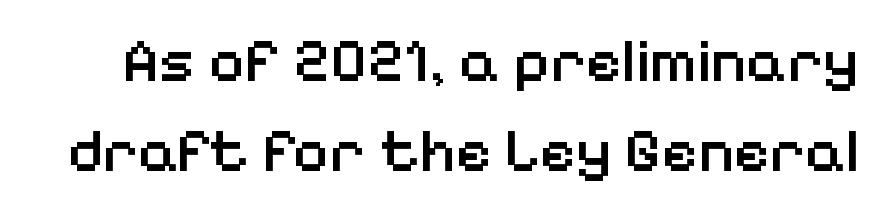
Q: Is the text bold? A: Semi-bold.
Q: Is the text italic (slanted)? A: No, it is upright.
Q: Is the typeface a serif or a sans-serif typeface? A: Sans-serif.
Q: Is the text underlined? A: No.
Q: Is the spacing between letters normal or unusually wide? A: Normal.
Q: Is the spacing between lines tight, normal or loose? A: Normal.
Q: Width (condensed, normal, or wide)? A: Normal.
Q: Stroke contrast? A: Low.
Q: x-height? A: Medium.
Q: Monospaced? A: No.
